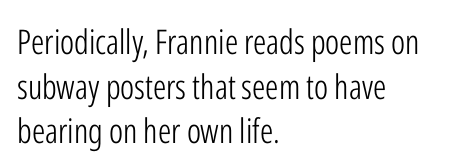
The letters sit at their default tracking, neither squeezed nor spread. The characters are drawn with everyday or finer stroke widths. Leading: standard. The rendering uses natural spacing where letterforms have individual widths. A bare baseline throughout the passage. Classification — sans serif.
